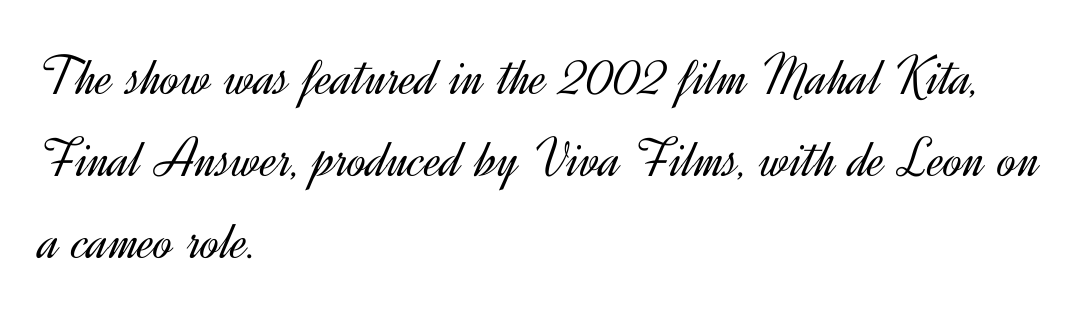
{"serif": "no", "bold": "no", "weight": "light", "width": "normal", "x_height": "small", "monospaced": "no", "underline": "no", "align": "left", "line_spacing": "normal", "line_spacing_ratio": 1.44, "letter_spacing": "normal", "letter_spacing_em": 0.0, "glyph_px": 57}
